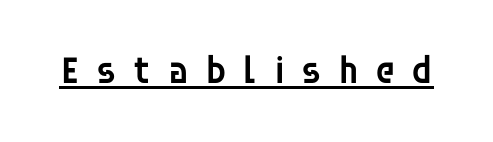
Do the characters align in a grid? No, the font is proportional. The typesetting leans somewhat heavy: a semibold. This is roman type, the default non-slanted kind. Glyph-to-glyph distance is far greater than everyday printed text.
